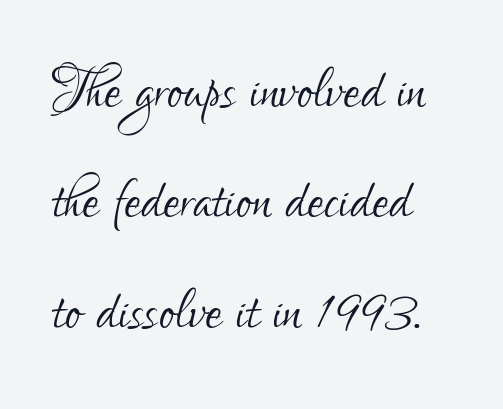
{"serif": "no", "bold": "no", "weight": "light", "width": "condensed", "stroke_contrast": "low", "x_height": "small", "monospaced": "no", "underline": "no", "align": "left", "line_spacing": "normal", "line_spacing_ratio": 1.49, "letter_spacing": "normal", "letter_spacing_em": 0.0, "glyph_px": 74}
